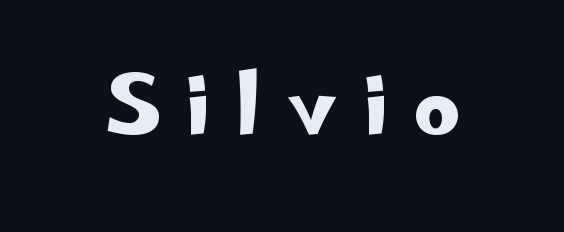
{"serif": "no", "italic": "no", "width": "wide", "stroke_contrast": "low", "x_height": "small", "monospaced": "no", "underline": "no", "letter_spacing": "wide", "letter_spacing_em": 0.31, "glyph_px": 80}
